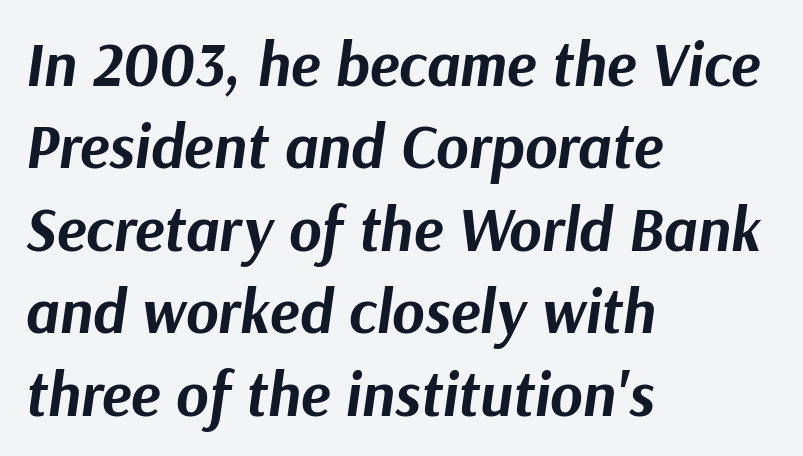
The image shows 62 px bold type, italic (leaning right); set left-aligned, normal line spacing (1.33x), normal letter spacing, not underlined; medium stroke contrast and a medium x-height.
